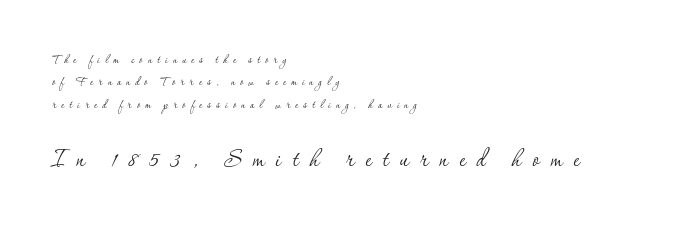
Q: Is the text bold? A: No.
Q: Is the text italic (slanted)? A: Yes.
Q: Is the typeface a serif or a sans-serif typeface? A: Serif.
Q: Is the text underlined? A: No.
Q: How is the paragraph aligned? A: Left-aligned.
Q: Is the spacing between letters normal or unusually wide? A: Unusually wide.
Q: Is the spacing between lines tight, normal or loose? A: Normal.
Q: Which block of text is set in a larger size, the first (top) or the second (bottom)? A: The second (bottom) one.
Q: Width (condensed, normal, or wide)? A: Normal.
Q: Stroke contrast? A: Low.
Q: x-height? A: Small.
Q: Monospaced? A: No.
